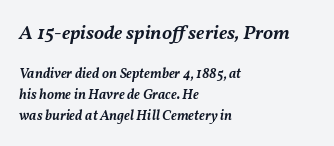
{"italic": "yes", "lean": "right", "slant_degrees": 11, "bold": "semi", "underline": "no", "align": "left", "line_spacing": "normal", "line_spacing_ratio": 1.47, "letter_spacing": "normal", "letter_spacing_em": 0.0, "larger_block": "first", "size_ratio": 1.43, "glyph_px": 20}
